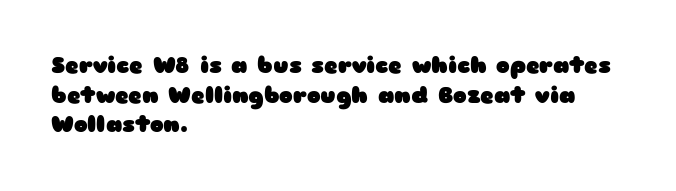
{"italic": "no", "bold": "yes", "underline": "no", "align": "left", "line_spacing": "normal", "line_spacing_ratio": 1.29, "letter_spacing": "normal", "letter_spacing_em": 0.0, "glyph_px": 23}
